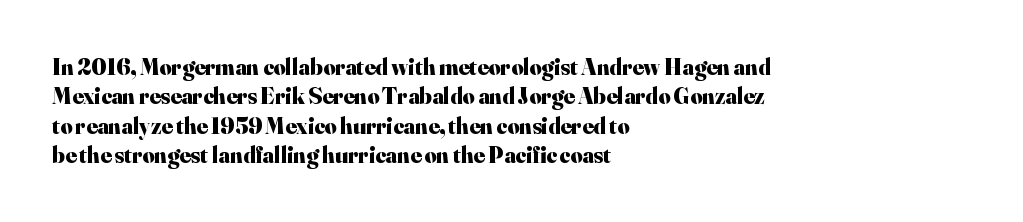
{"italic": "no", "bold": "yes", "underline": "no", "align": "left", "line_spacing": "normal", "line_spacing_ratio": 1.28, "letter_spacing": "normal", "letter_spacing_em": 0.0, "glyph_px": 23}
